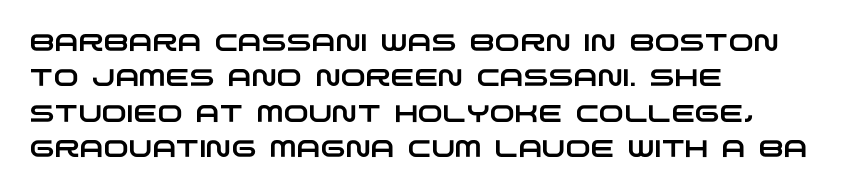
The space between consecutive lines is moderate. Beneath every word, the page is bare. Does extra space separate the letters? No, they use regular spacing. Each line starts at the same left margin while the right side varies.
